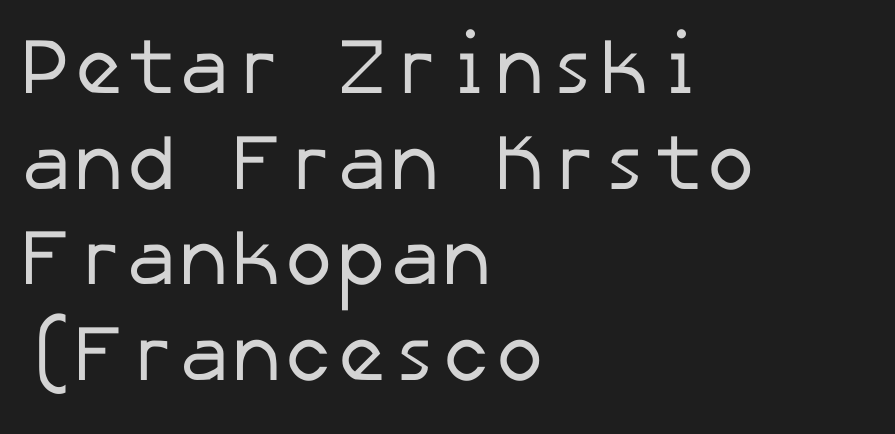
Q: Is the text bold? A: No.
Q: Is the typeface a serif or a sans-serif typeface? A: Sans-serif.
Q: Is the text underlined? A: No.
Q: How is the paragraph aligned? A: Left-aligned.
Q: Is the spacing between letters normal or unusually wide? A: Normal.
Q: Width (condensed, normal, or wide)? A: Normal.
Q: Stroke contrast? A: Low.
Q: x-height? A: Medium.
